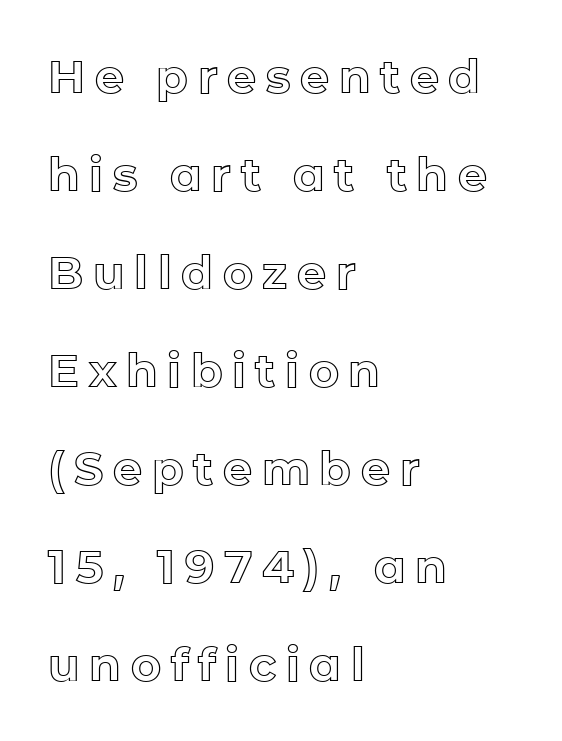
The image shows 46 px text type, upright; set left-aligned, loose line spacing (2.13x), unusually wide letter spacing (+0.21 em), not underlined; a medium x-height.
